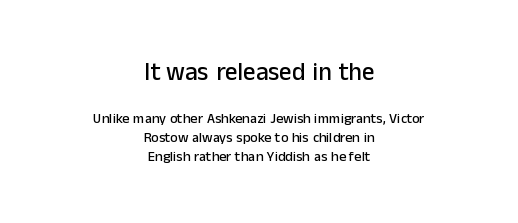
Q: Is the text italic (slanted)? A: No, it is upright.
Q: Is the text underlined? A: No.
Q: How is the paragraph aligned? A: Centered.
Q: Is the spacing between letters normal or unusually wide? A: Normal.
Q: Is the spacing between lines tight, normal or loose? A: Normal.
Q: Which block of text is set in a larger size, the first (top) or the second (bottom)? A: The first (top) one.
